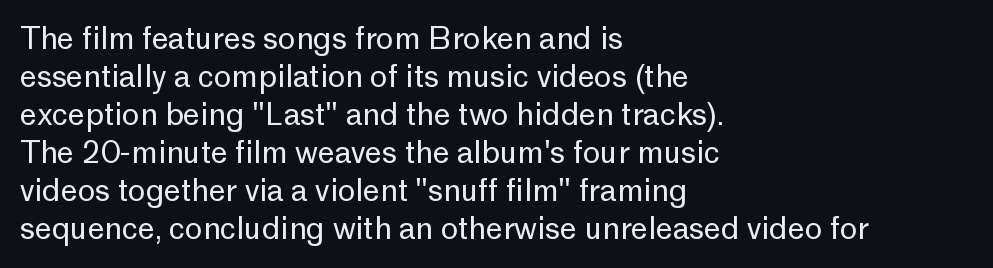
{"serif": "no", "italic": "no", "bold": "no", "weight": "regular", "width": "normal", "stroke_contrast": "low", "x_height": "medium", "monospaced": "no", "underline": "no", "align": "left", "line_spacing": "normal", "line_spacing_ratio": 1.27, "letter_spacing": "normal", "letter_spacing_em": 0.0, "glyph_px": 30}
